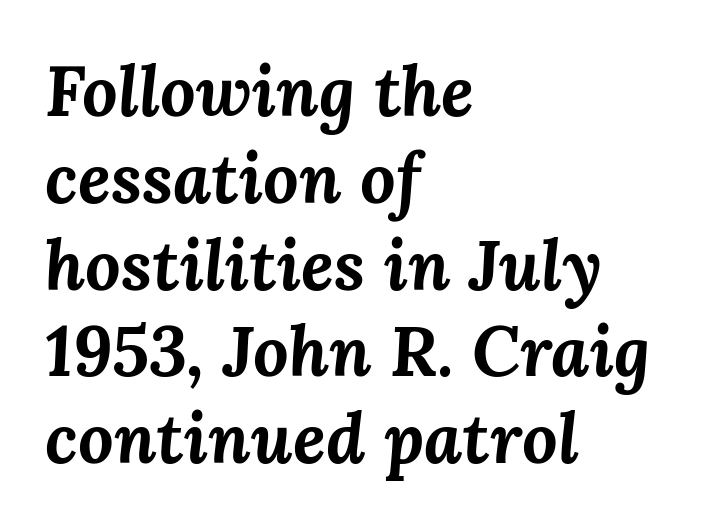
Q: Is the text bold? A: Yes.
Q: Is the text italic (slanted)? A: Yes, it leans right by about 3 degrees.
Q: Is the text underlined? A: No.
Q: How is the paragraph aligned? A: Left-aligned.
Q: Is the spacing between letters normal or unusually wide? A: Normal.
Q: Width (condensed, normal, or wide)? A: Normal.
Q: Stroke contrast? A: Medium.
Q: x-height? A: Medium.
Q: Monospaced? A: No.
